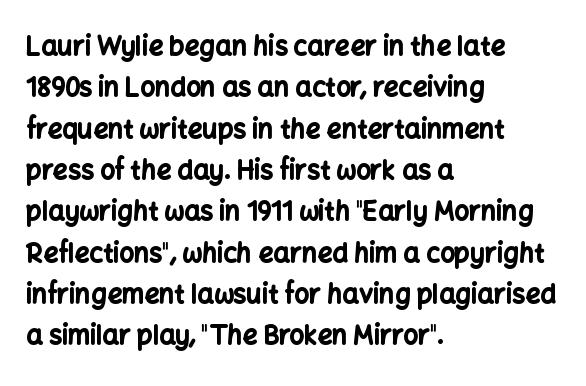
The image shows 26 px bold type, upright; set left-aligned, normal line spacing (1.59x), normal letter spacing, not underlined.
